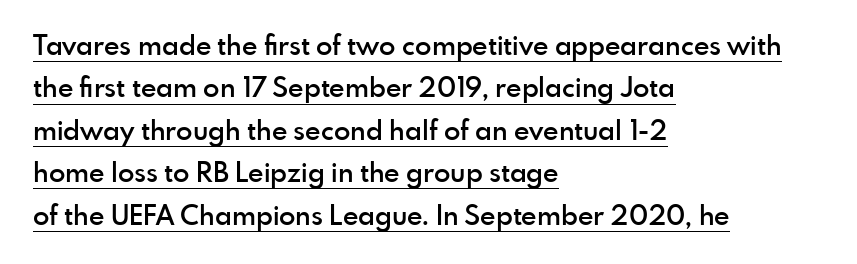
The image shows 27 px text type, upright; set left-aligned, normal line spacing (1.57x), normal letter spacing, underlined.
